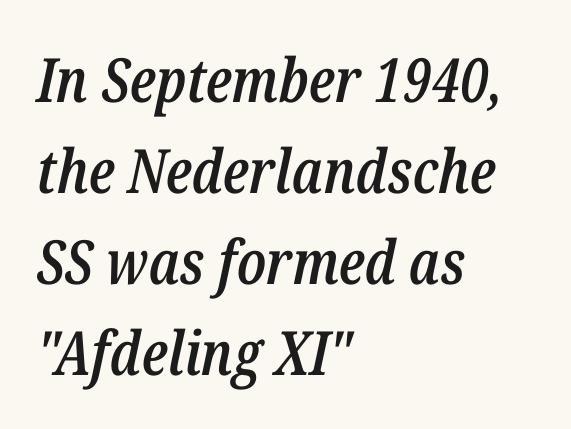
The image shows 61 px semibold, condensed type, italic (leaning right); set left-aligned, normal line spacing (1.49x), normal letter spacing, not underlined; low stroke contrast and a medium x-height.
